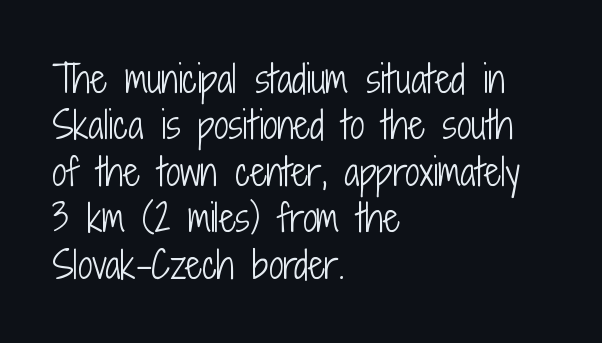
Q: Is the text bold? A: No.
Q: Is the text italic (slanted)? A: No, it is upright.
Q: Is the typeface a serif or a sans-serif typeface? A: Sans-serif.
Q: Is the text underlined? A: No.
Q: How is the paragraph aligned? A: Left-aligned.
Q: Is the spacing between letters normal or unusually wide? A: Normal.
Q: Is the spacing between lines tight, normal or loose? A: Normal.
Q: Width (condensed, normal, or wide)? A: Condensed.
Q: Stroke contrast? A: Low.
Q: x-height? A: Medium.
Q: Monospaced? A: No.
